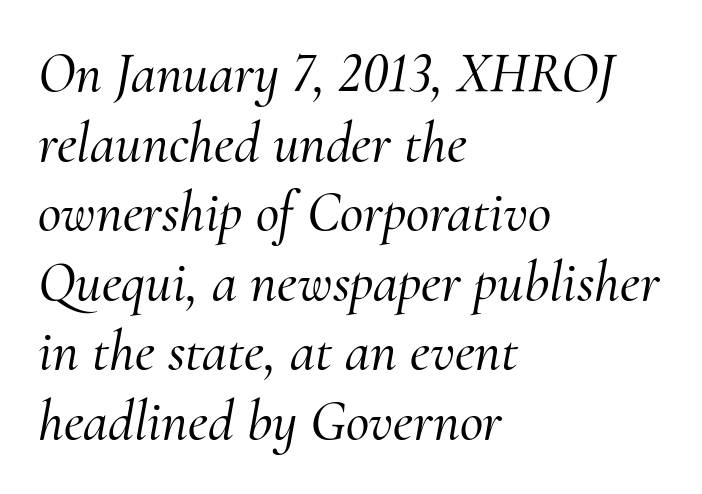
Q: Is the text italic (slanted)? A: Yes, it leans right by about 10 degrees.
Q: Is the typeface a serif or a sans-serif typeface? A: Serif.
Q: Is the text underlined? A: No.
Q: How is the paragraph aligned? A: Left-aligned.
Q: Is the spacing between letters normal or unusually wide? A: Normal.
Q: Width (condensed, normal, or wide)? A: Normal.
Q: Stroke contrast? A: Medium.
Q: x-height? A: Small.
Q: Monospaced? A: No.
